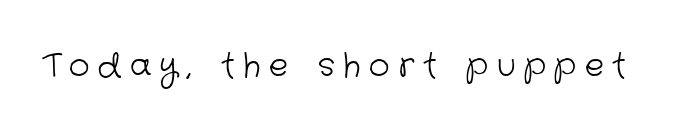
Any mark beneath the type? The region is blank. Nope, no serifs anywhere on these letters. Is the stroke heavy? The answer is a plain regular-or-lighter. The passage shown is typed in a proportional face where columns would drift. Substantial extra tracking has been applied to these lines.
